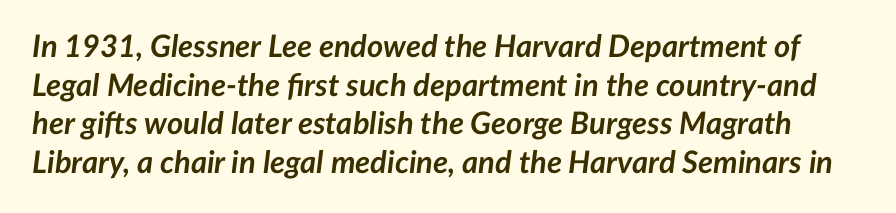
Q: Is the text bold? A: Yes.
Q: Is the text italic (slanted)? A: Yes, it leans right by about 7 degrees.
Q: Is the text underlined? A: No.
Q: Is the spacing between letters normal or unusually wide? A: Normal.
Q: Is the spacing between lines tight, normal or loose? A: Normal.
Q: Width (condensed, normal, or wide)? A: Normal.
Q: Stroke contrast? A: Low.
Q: x-height? A: Medium.
Q: Monospaced? A: No.
